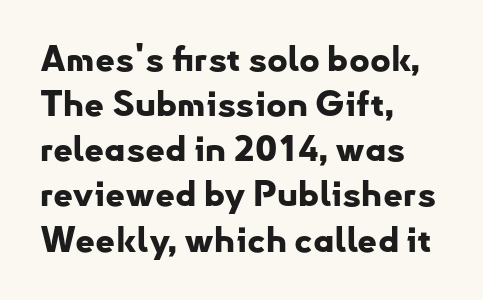
Q: Is the text bold? A: Yes.
Q: Is the text italic (slanted)? A: No, it is upright.
Q: Is the typeface a serif or a sans-serif typeface? A: Sans-serif.
Q: Is the text underlined? A: No.
Q: How is the paragraph aligned? A: Left-aligned.
Q: Is the spacing between letters normal or unusually wide? A: Normal.
Q: Is the spacing between lines tight, normal or loose? A: Normal.
Q: Width (condensed, normal, or wide)? A: Normal.
Q: Stroke contrast? A: Low.
Q: x-height? A: Small.
Q: Monospaced? A: No.
